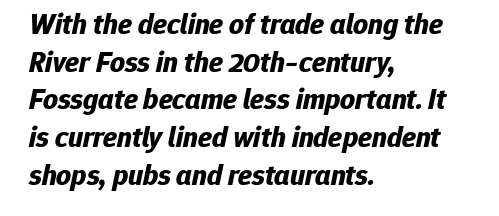
{"italic": "yes", "lean": "right", "slant_degrees": 12, "bold": "yes", "weight": "bold", "width": "normal", "stroke_contrast": "low", "x_height": "medium", "monospaced": "no", "underline": "no", "align": "left", "line_spacing": "normal", "line_spacing_ratio": 1.3, "letter_spacing": "normal", "letter_spacing_em": 0.0, "glyph_px": 29}
